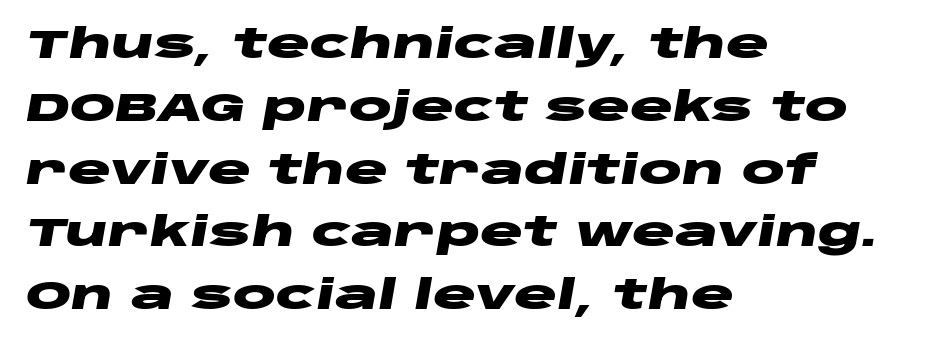
Q: Is the text bold? A: Yes.
Q: Is the text italic (slanted)? A: Yes, it leans right by about 10 degrees.
Q: Is the text underlined? A: No.
Q: How is the paragraph aligned? A: Left-aligned.
Q: Is the spacing between letters normal or unusually wide? A: Normal.
Q: Is the spacing between lines tight, normal or loose? A: Normal.
Q: Width (condensed, normal, or wide)? A: Wide.
Q: Stroke contrast? A: Low.
Q: x-height? A: Large.
Q: Monospaced? A: No.
